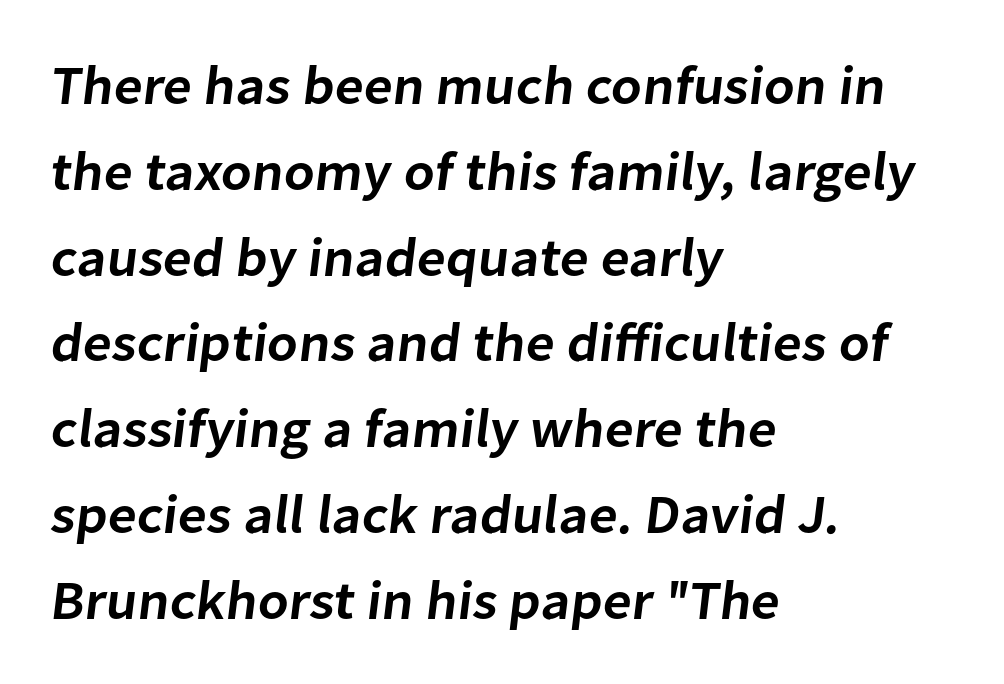
The vertical gap from one line to the next is medium. The sample has been set in demibold, a notch under bold. Left-aligned paragraph, ragged on the right. This sample has the flowing, uneven cadence of proportional lettering. The face used here is rendered with its standard letterfit.
